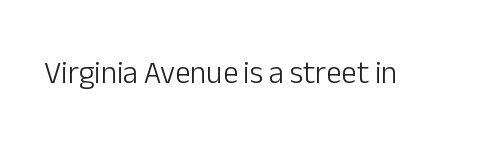
Q: Is the text bold? A: No.
Q: Is the text italic (slanted)? A: No, it is upright.
Q: Is the typeface a serif or a sans-serif typeface? A: Sans-serif.
Q: Is the text underlined? A: No.
Q: Is the spacing between letters normal or unusually wide? A: Normal.
Q: Width (condensed, normal, or wide)? A: Normal.
Q: Stroke contrast? A: Low.
Q: x-height? A: Medium.
Q: Monospaced? A: No.
